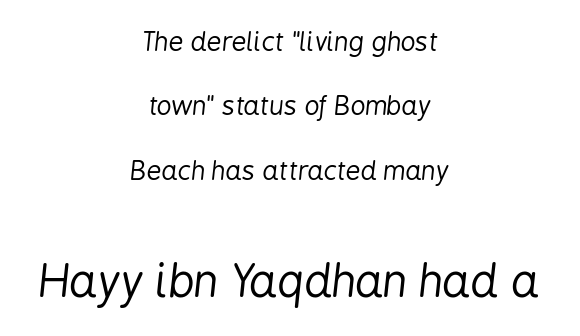
Standard letterfit; no display-style spreading of the glyphs. Type size steps up from the first block to the second. Note the varied advance widths — an 'i' is clearly narrower than an 'm'. Each new line begins a long way beneath the previous one. Just letters on the line, the space beneath them empty. When letters slant like this, we call the style italic.
